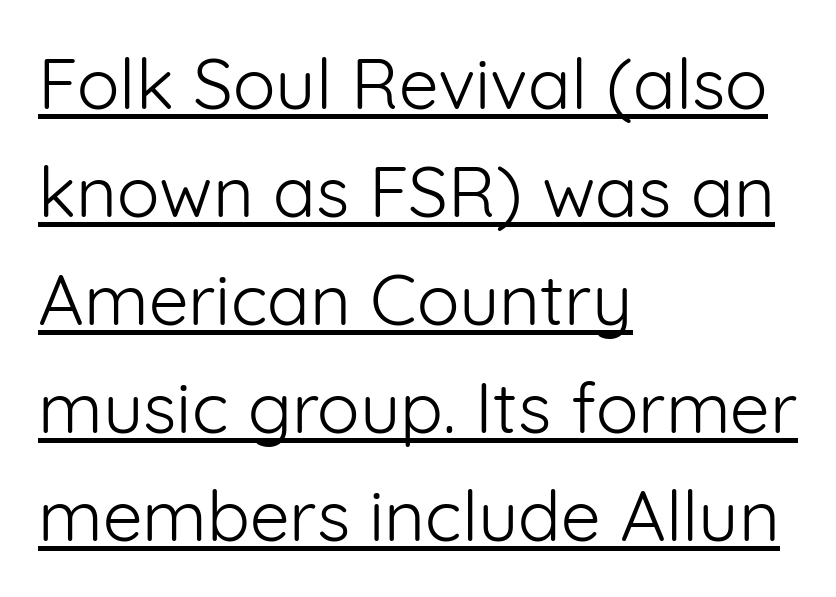
{"serif": "no", "italic": "no", "bold": "no", "weight": "light", "width": "normal", "stroke_contrast": "low", "x_height": "medium", "monospaced": "no", "underline": "yes", "align": "left", "line_spacing": "normal", "line_spacing_ratio": 1.52, "letter_spacing": "normal", "letter_spacing_em": 0.0, "glyph_px": 71}
